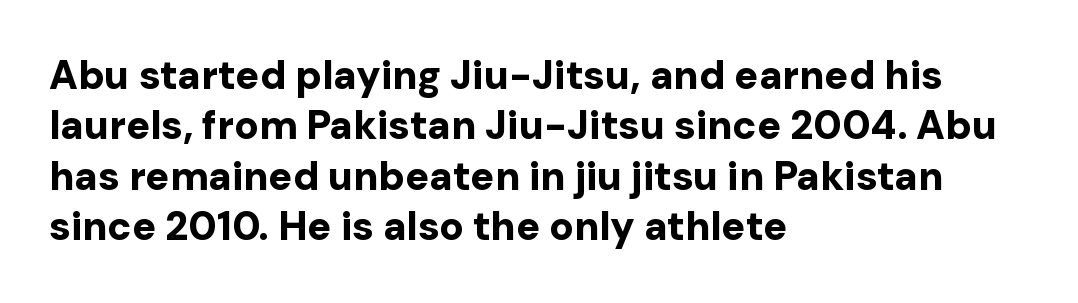
The image shows 40 px bold sans-serif type, upright; set left-aligned, normal line spacing (1.26x), normal letter spacing, not underlined; low stroke contrast and a medium x-height.
